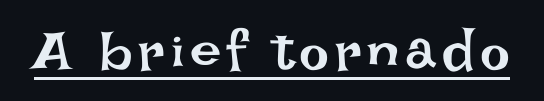
Q: Is the text bold? A: No.
Q: Is the text italic (slanted)? A: No, it is upright.
Q: Is the text underlined? A: Yes.
Q: Width (condensed, normal, or wide)? A: Normal.
Q: Stroke contrast? A: Low.
Q: x-height? A: Large.
Q: Monospaced? A: No.
